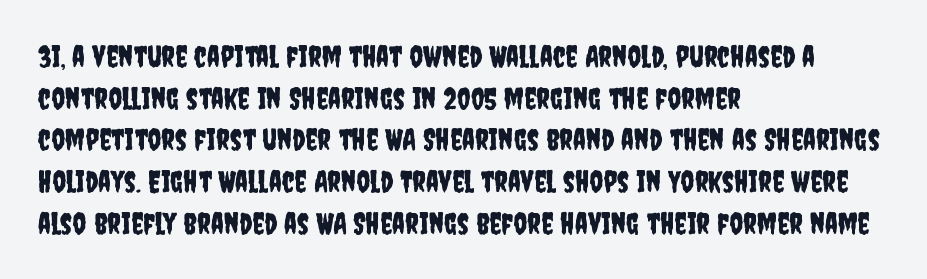
{"serif": "no", "italic": "no", "width": "condensed", "stroke_contrast": "low", "x_height": "large", "monospaced": "no", "underline": "no", "align": "left", "line_spacing": "normal", "line_spacing_ratio": 1.39, "letter_spacing": "normal", "letter_spacing_em": 0.0, "glyph_px": 30}
